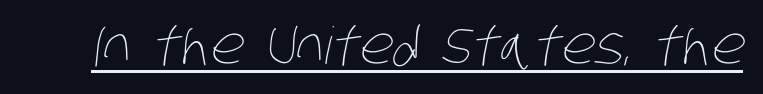
The image shows 51 px thin, condensed type; set normal letter spacing, underlined; low stroke contrast and a large x-height.
